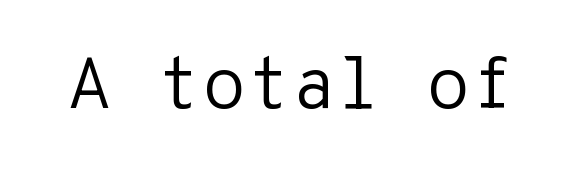
The image shows 73 px regular-weight sans-serif type, upright, monospaced; set normal letter spacing, not underlined; low stroke contrast and a medium x-height.
